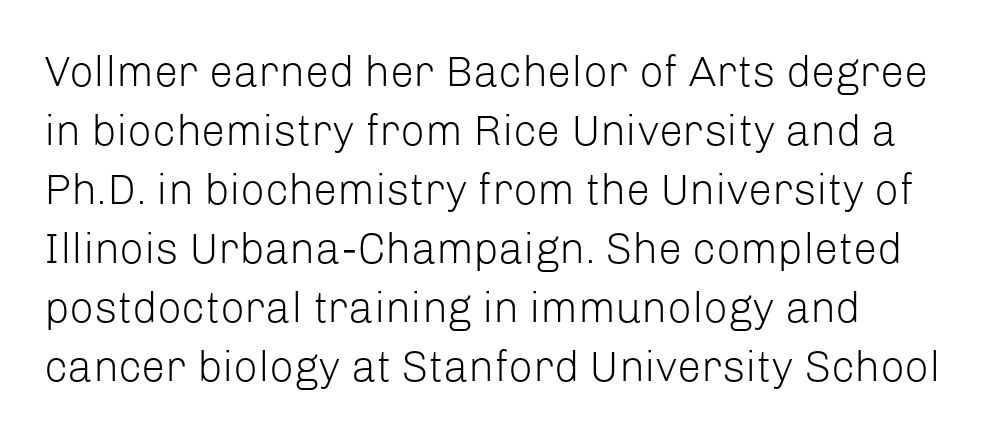
The image shows 43 px light sans-serif type, upright; set normal line spacing (1.37x), normal letter spacing, not underlined; low stroke contrast and a medium x-height.
